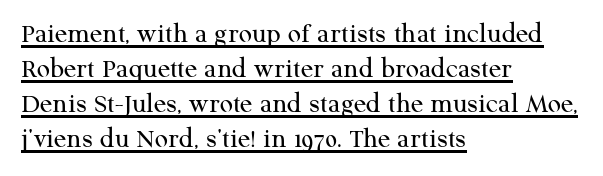
The image shows 29 px regular-weight serif type, upright; set left-aligned, line spacing 1.21x, normal letter spacing, underlined; medium stroke contrast and a medium x-height.
